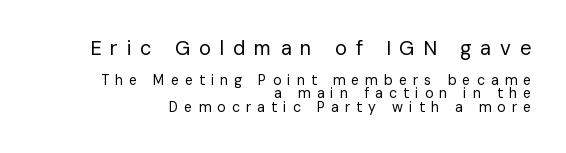
The image shows 20 px text type, upright; set right-aligned, tight line spacing (0.98x), unusually wide letter spacing (+0.44 em), not underlined; the first (top) block is 1.43x larger.
